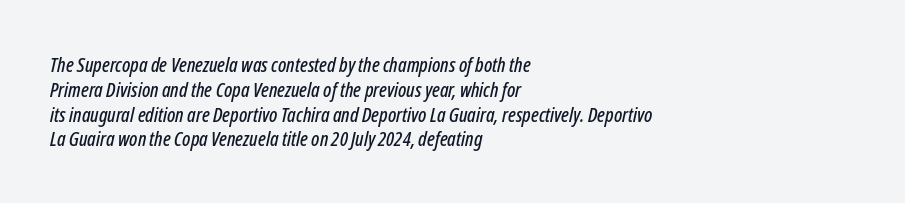
The image shows 20 px text type, italic (leaning right); set left-aligned, line spacing 1.24x, normal letter spacing, not underlined.
